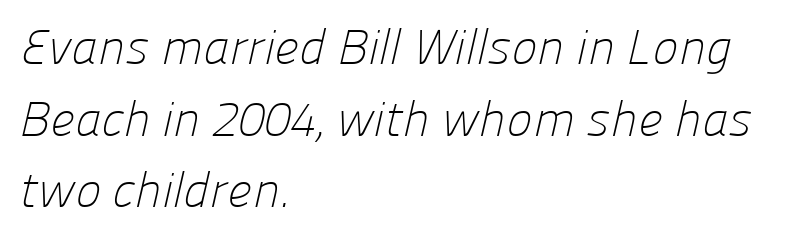
The letterforms sit at book weight or below. Words appear dense and cohesive because spacing is normal. One-word summary of the alignment: left. Does the type have serifs? No, each stem ends abruptly. Proportional: the letters do not fall into vertical columns.
